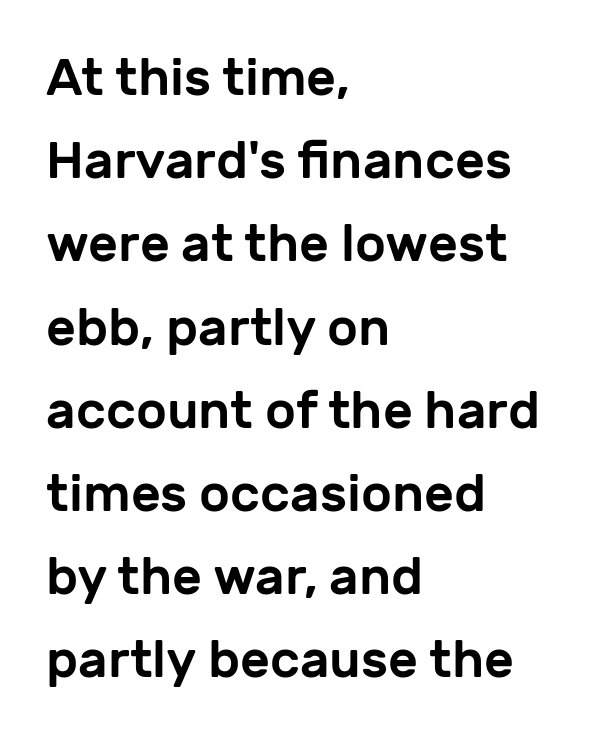
Q: Is the text italic (slanted)? A: No, it is upright.
Q: Is the typeface a serif or a sans-serif typeface? A: Sans-serif.
Q: Is the text underlined? A: No.
Q: How is the paragraph aligned? A: Left-aligned.
Q: Is the spacing between letters normal or unusually wide? A: Normal.
Q: Is the spacing between lines tight, normal or loose? A: Normal.
Q: Width (condensed, normal, or wide)? A: Normal.
Q: Stroke contrast? A: Low.
Q: x-height? A: Medium.
Q: Monospaced? A: No.
